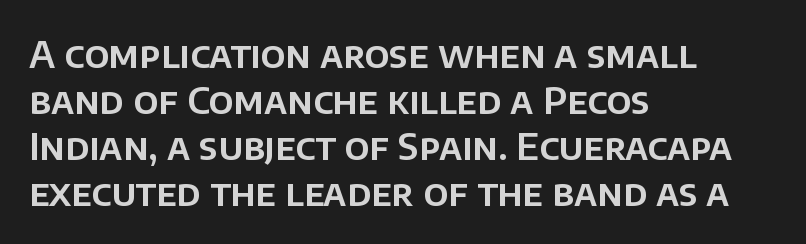
The rendering keeps characters at their native spacing. Type style note: lacks serifs. The type sits square on the baseline with zero lean. Anything drawn beneath the words? Only blank space. The rendering anchors every line to the left-hand side.
